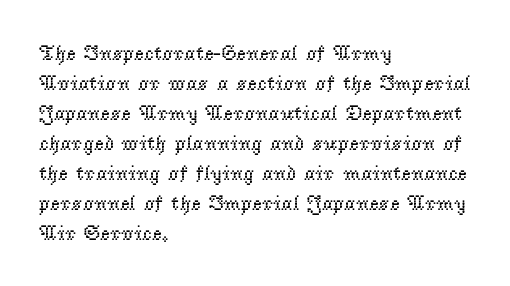
{"italic": "no", "bold": "no", "underline": "no", "align": "left", "line_spacing": "normal", "line_spacing_ratio": 1.43, "letter_spacing": "normal", "letter_spacing_em": 0.0, "glyph_px": 21}
